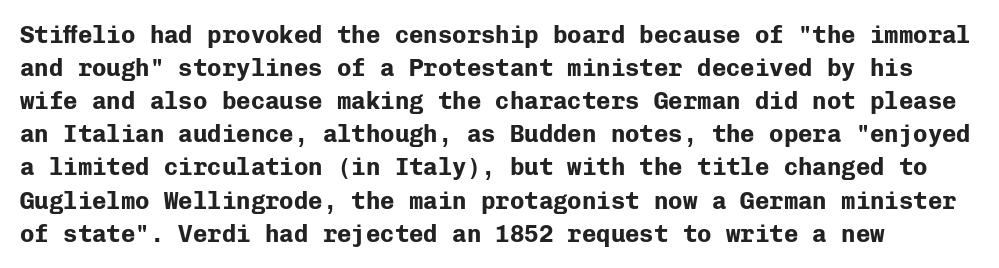
The image shows 24 px bold type, upright; set normal line spacing (1.38x), normal letter spacing, not underlined.
